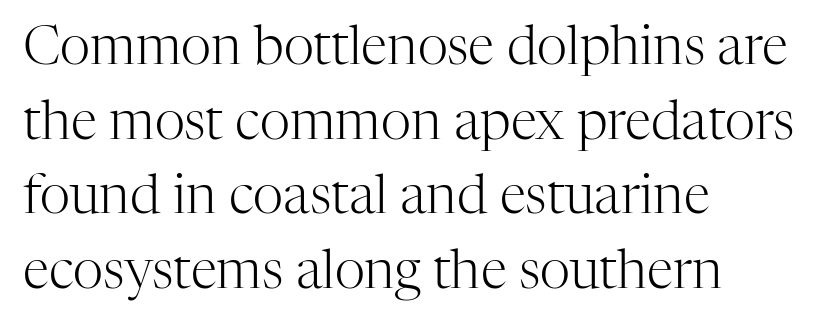
The image shows 53 px light serif type, upright; set left-aligned, normal line spacing (1.41x), normal letter spacing, not underlined; high stroke contrast and a medium x-height.
